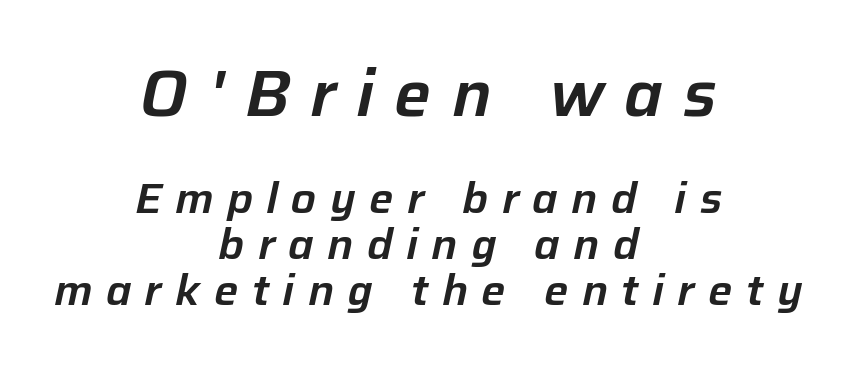
Q: Is the text italic (slanted)? A: Yes, it leans right by about 12 degrees.
Q: Is the text underlined? A: No.
Q: How is the paragraph aligned? A: Centered.
Q: Is the spacing between letters normal or unusually wide? A: Unusually wide.
Q: Is the spacing between lines tight, normal or loose? A: Tight.
Q: Which block of text is set in a larger size, the first (top) or the second (bottom)? A: The first (top) one.
Q: Width (condensed, normal, or wide)? A: Normal.
Q: Stroke contrast? A: Low.
Q: x-height? A: Medium.
Q: Monospaced? A: No.
